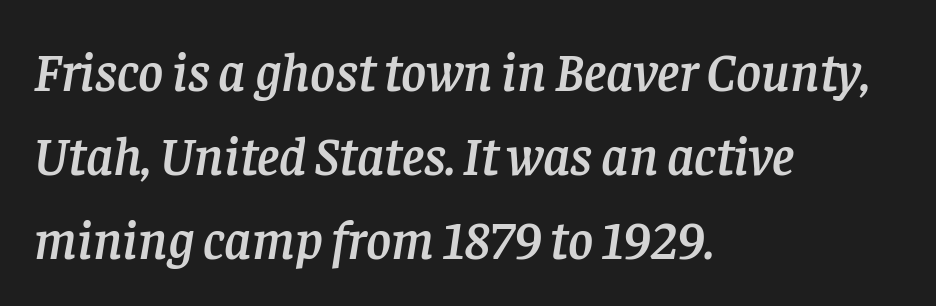
The image shows 54 px serif type, italic (leaning right); set left-aligned, normal line spacing (1.56x), normal letter spacing, not underlined; low stroke contrast and a large x-height.
